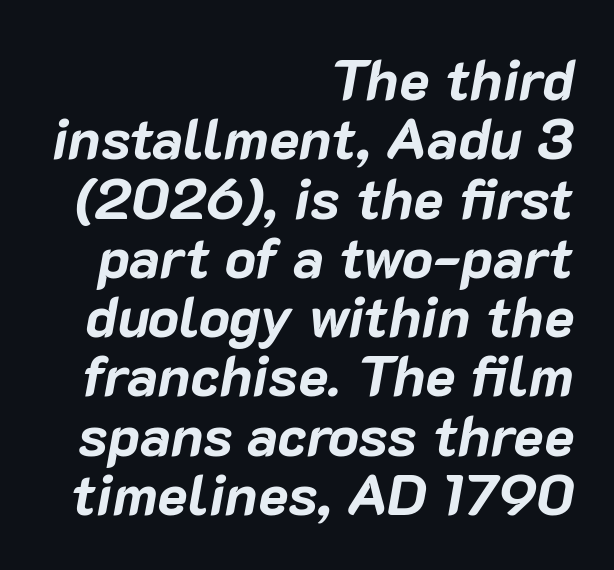
The image shows 57 px bold type, italic (leaning right); set right-aligned, tight line spacing (1.04x), normal letter spacing, not underlined; low stroke contrast and a medium x-height.
